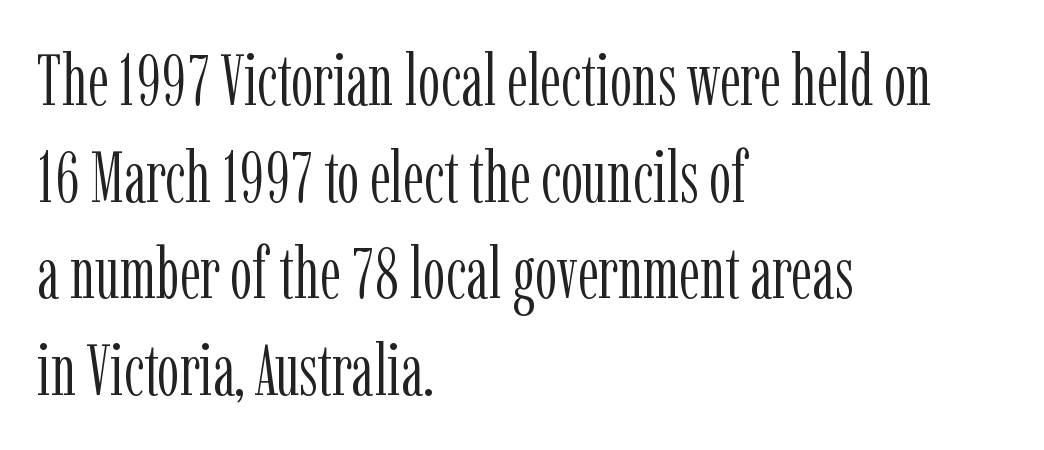
The image shows 71 px light, condensed serif type, upright; set left-aligned, normal line spacing (1.36x), normal letter spacing, not underlined; low stroke contrast and a medium x-height.
